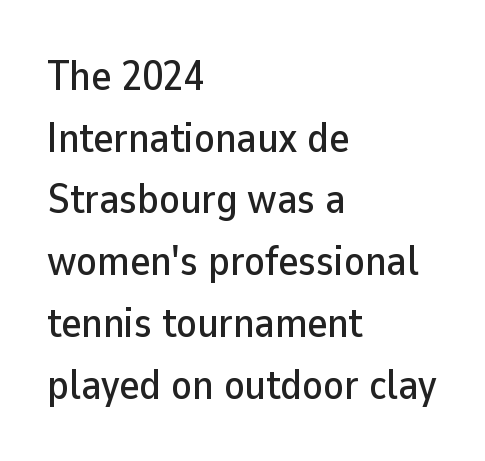
The image shows 42 px sans-serif type, upright; set left-aligned, normal line spacing (1.47x), normal letter spacing, not underlined; low stroke contrast and a medium x-height.
